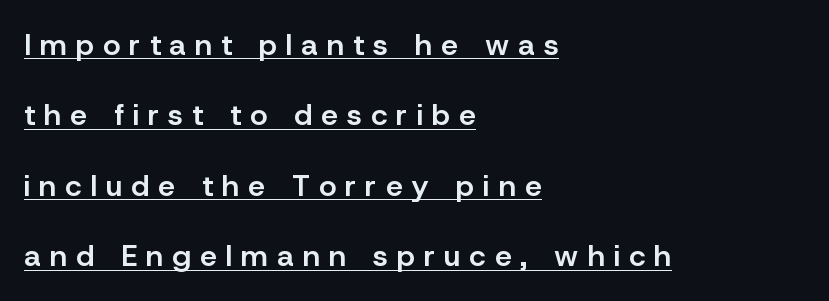
Q: Is the text bold? A: Semi-bold.
Q: Is the text italic (slanted)? A: No, it is upright.
Q: Is the typeface a serif or a sans-serif typeface? A: Sans-serif.
Q: Is the text underlined? A: Yes.
Q: How is the paragraph aligned? A: Left-aligned.
Q: Is the spacing between letters normal or unusually wide? A: Unusually wide.
Q: Is the spacing between lines tight, normal or loose? A: Loose.
Q: Width (condensed, normal, or wide)? A: Normal.
Q: Stroke contrast? A: Low.
Q: x-height? A: Medium.
Q: Monospaced? A: No.
